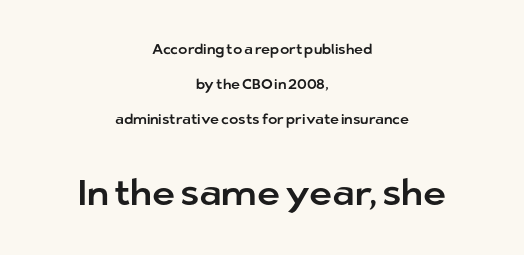
The image shows 36 px sans-serif type, upright; set centered, loose line spacing (2.5x), normal letter spacing, not underlined; the second (bottom) block is 2.57x larger; low stroke contrast and a medium x-height.
